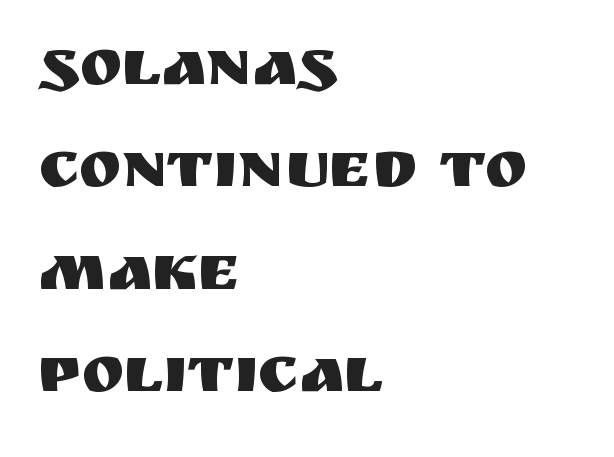
Q: Is the text italic (slanted)? A: No, it is upright.
Q: Is the typeface a serif or a sans-serif typeface? A: Sans-serif.
Q: Is the text underlined? A: No.
Q: How is the paragraph aligned? A: Left-aligned.
Q: Is the spacing between letters normal or unusually wide? A: Normal.
Q: Is the spacing between lines tight, normal or loose? A: Normal.
Q: Width (condensed, normal, or wide)? A: Normal.
Q: Stroke contrast? A: Medium.
Q: x-height? A: Large.
Q: Monospaced? A: No.
